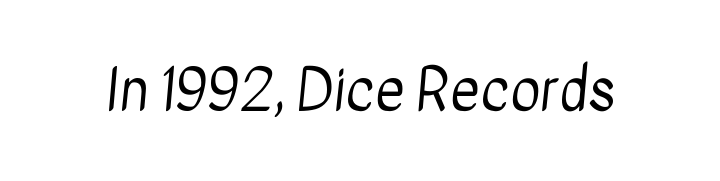
You can tell from the bare stems that sans-serif type was used. You could not count columns in this text — the font is proportionally spaced. Here the glyphs are tracked normally, forming tight word shapes. Each row of text sits above clean, open space. The cut favours lightness, reaching ordinary text weight at its darkest.
